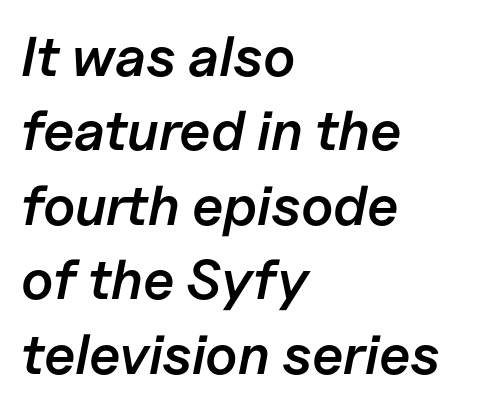
{"italic": "yes", "lean": "right", "slant_degrees": 11, "bold": "semi", "weight": "semibold", "width": "normal", "stroke_contrast": "low", "x_height": "medium", "monospaced": "no", "underline": "no", "align": "left", "line_spacing": "normal", "line_spacing_ratio": 1.33, "letter_spacing": "normal", "letter_spacing_em": 0.0, "glyph_px": 56}
